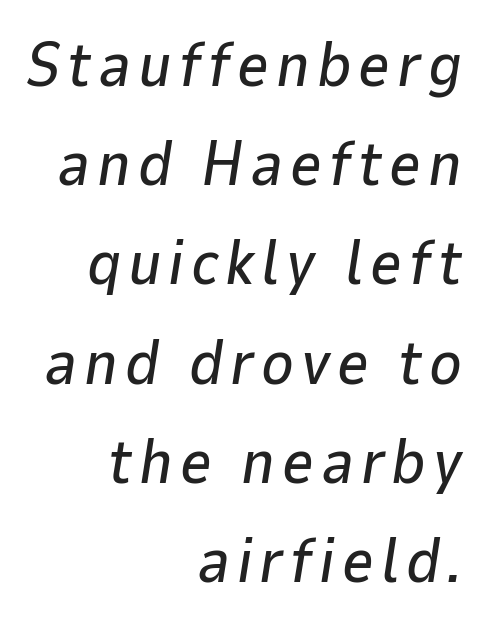
The image shows 62 px text type, italic (leaning right); set right-aligned, normal line spacing (1.6x), not underlined; low stroke contrast and a medium x-height.
